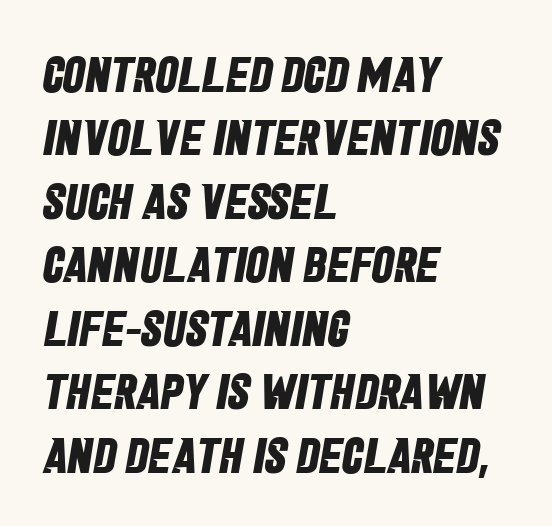
Horizontally, the lines are justified to the leading edge only. Note the varied advance widths — an 'i' is clearly narrower than an 'm'. Between one letter and the next there's only the usual sliver of space. Anything drawn beneath the words? Only blank space. A typesetter would call this leading conventional body-copy spacing.
